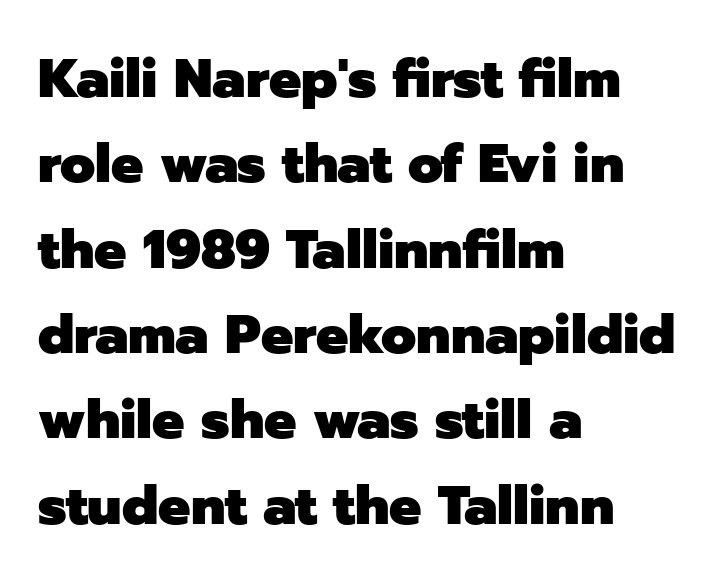
The image shows 54 px heavy sans-serif type, upright; set left-aligned, normal line spacing (1.58x), normal letter spacing, not underlined; low stroke contrast and a medium x-height.
